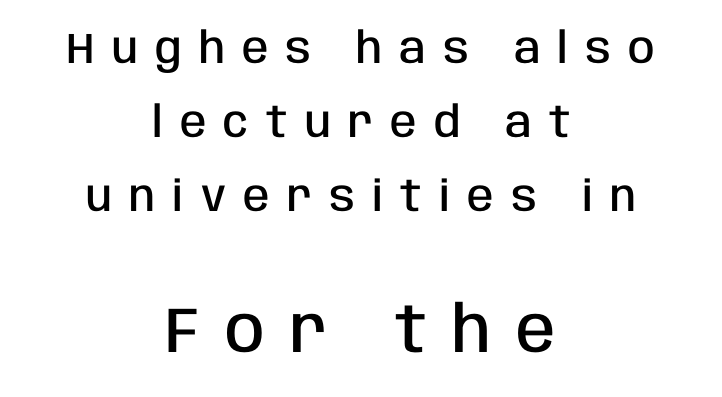
{"serif": "no", "italic": "no", "bold": "semi", "weight": "semibold", "width": "condensed", "stroke_contrast": "low", "x_height": "large", "monospaced": "no", "underline": "no", "align": "center", "line_spacing_ratio": 1.72, "letter_spacing": "wide", "letter_spacing_em": 0.4, "larger_block": "second", "size_ratio": 1.49, "glyph_px": 64}
